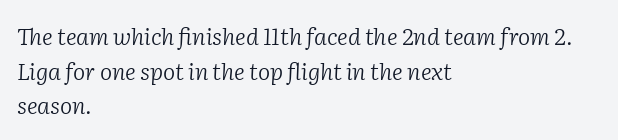
The image shows 23 px text type, italic (leaning right); set left-aligned, normal line spacing (1.51x), normal letter spacing, not underlined.
